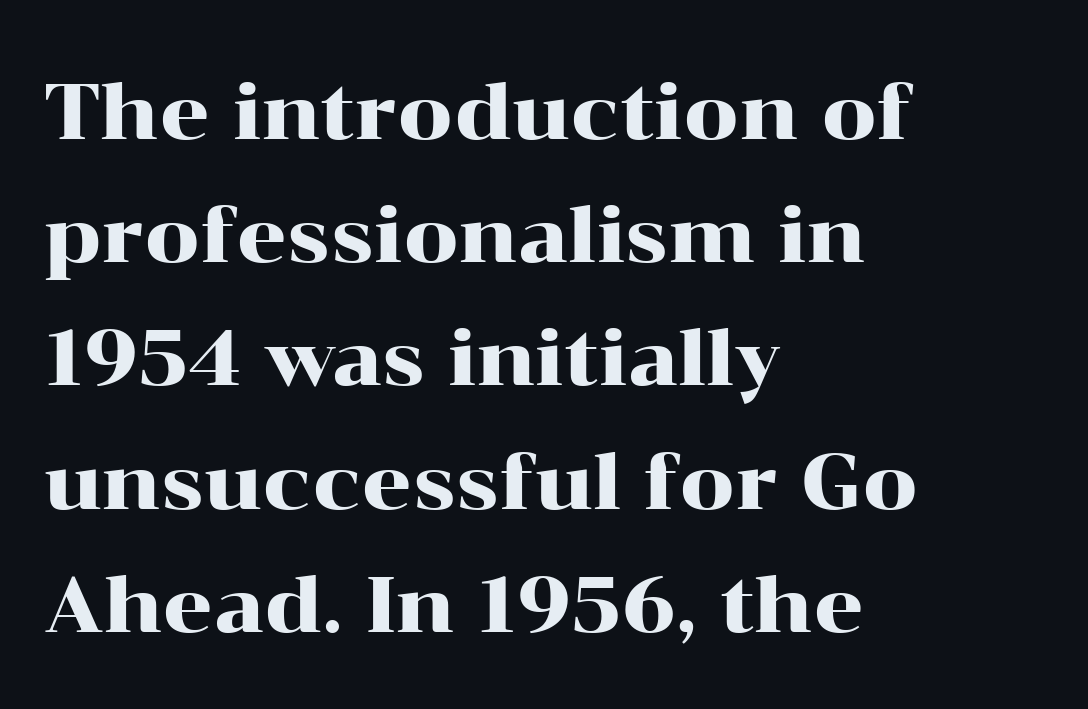
The image shows 78 px wide serif type, upright; set left-aligned, normal line spacing (1.58x), normal letter spacing, not underlined; high stroke contrast and a medium x-height.
